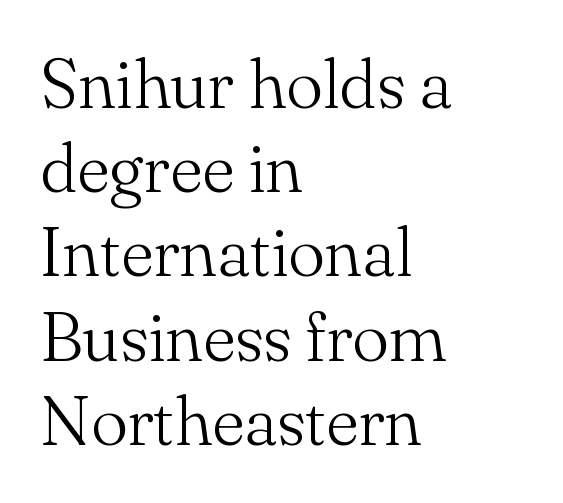
The image shows 69 px light serif type, upright; set left-aligned, line spacing 1.22x, normal letter spacing, not underlined; medium stroke contrast and a small x-height.
